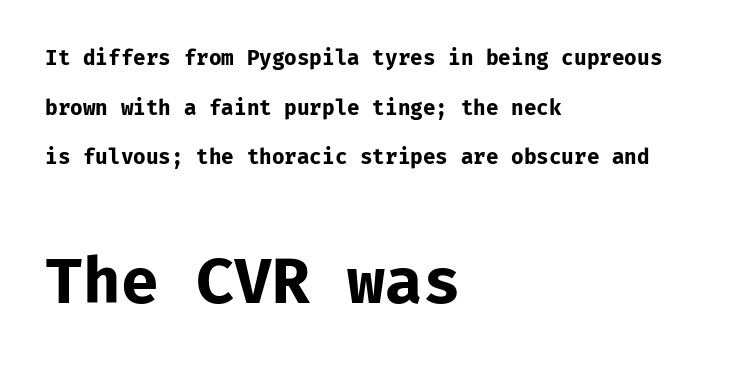
Q: Is the text bold? A: Yes.
Q: Is the text italic (slanted)? A: No, it is upright.
Q: Is the typeface a serif or a sans-serif typeface? A: Sans-serif.
Q: Is the text underlined? A: No.
Q: How is the paragraph aligned? A: Left-aligned.
Q: Is the spacing between letters normal or unusually wide? A: Normal.
Q: Is the spacing between lines tight, normal or loose? A: Loose.
Q: Which block of text is set in a larger size, the first (top) or the second (bottom)? A: The second (bottom) one.
Q: Width (condensed, normal, or wide)? A: Normal.
Q: Stroke contrast? A: Low.
Q: x-height? A: Medium.
Q: Monospaced? A: Yes.
